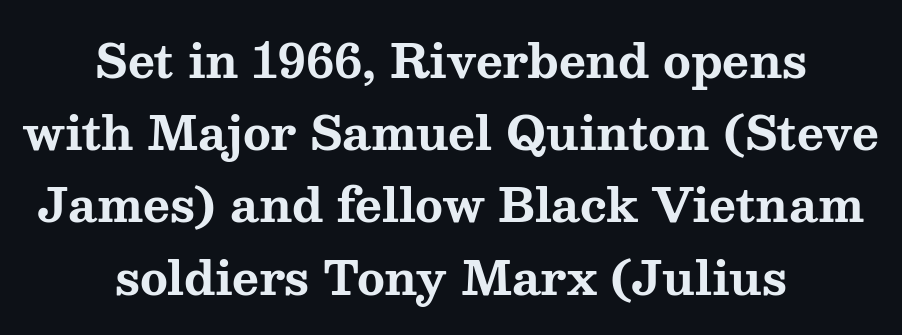
Observe the ordinary spacing: letters are neighbours, not strangers. Beneath every word, the page is bare. Strokes here are thick enough to call this a true bold. The block of text has a typical density, with ordinary space between rows. Character widths vary here, with narrow letters taking less room than wide ones.
